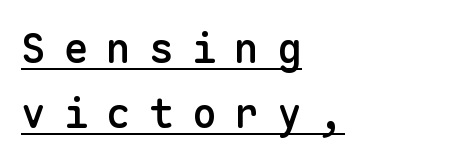
The image shows 41 px semibold sans-serif type, upright, monospaced; set left-aligned, normal line spacing (1.58x), unusually wide letter spacing (+0.44 em), underlined; low stroke contrast and a medium x-height.
